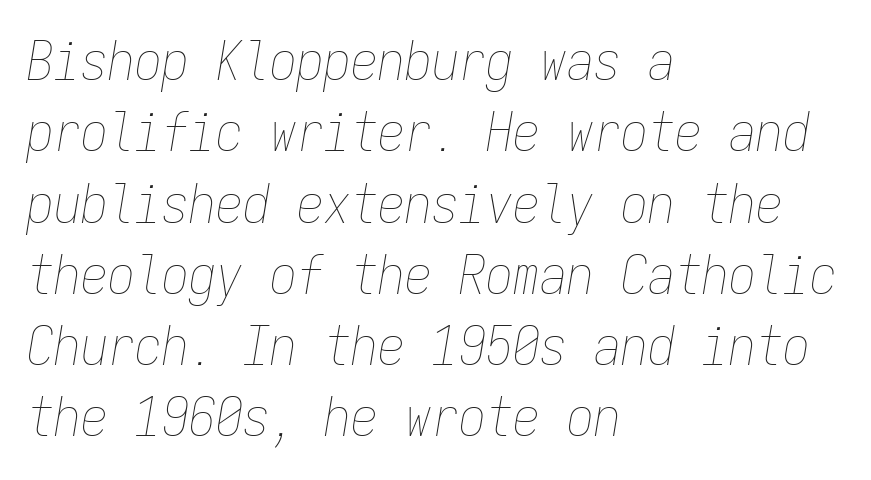
Rows of type keep a routine distance in the vertical direction. Stems here are at most as thick as an everyday book face. The passage shown has conventional tracking throughout. The lines are quadded left. A typesetter would mark this as italic.
